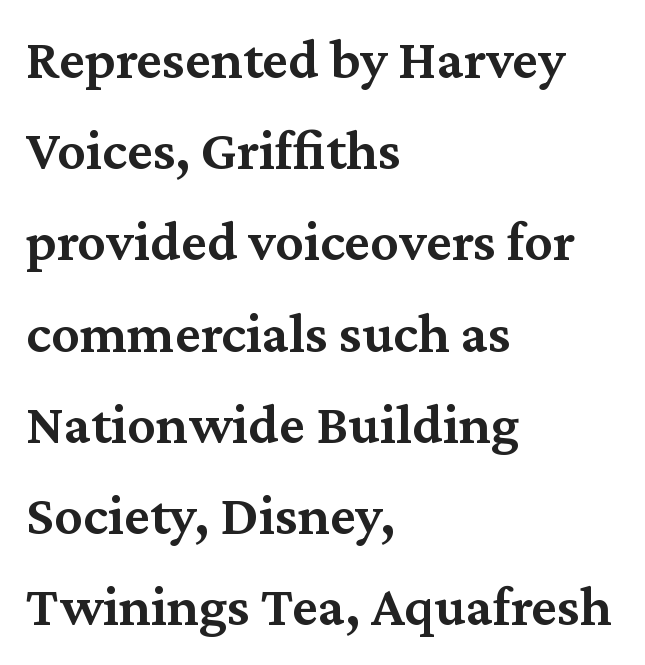
{"serif": "yes", "italic": "no", "bold": "semi", "weight": "semibold", "width": "normal", "stroke_contrast": "medium", "x_height": "medium", "monospaced": "no", "underline": "no", "align": "left", "line_spacing": "normal", "line_spacing_ratio": 1.6, "letter_spacing": "normal", "letter_spacing_em": 0.0, "glyph_px": 57}
